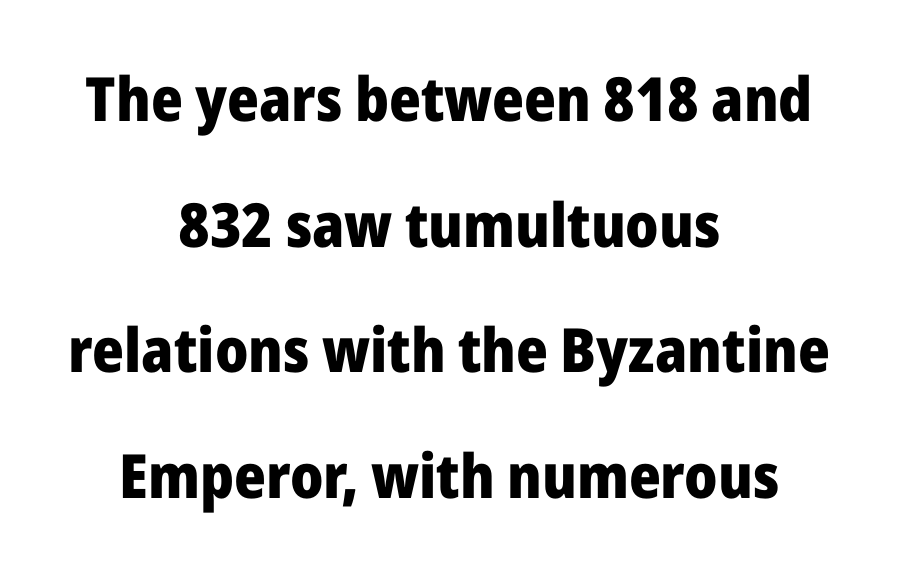
{"serif": "no", "italic": "no", "bold": "yes", "weight": "heavy", "width": "normal", "stroke_contrast": "low", "x_height": "medium", "monospaced": "no", "underline": "no", "align": "center", "line_spacing": "loose", "line_spacing_ratio": 2.06, "letter_spacing": "normal", "letter_spacing_em": 0.0, "glyph_px": 61}
